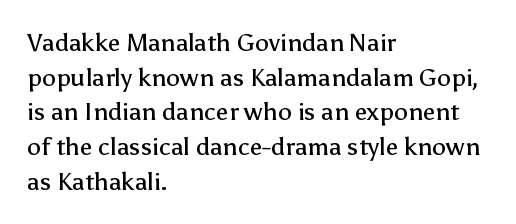
{"italic": "no", "bold": "no", "underline": "no", "align": "left", "line_spacing": "normal", "line_spacing_ratio": 1.39, "letter_spacing": "normal", "letter_spacing_em": 0.0, "glyph_px": 25}
